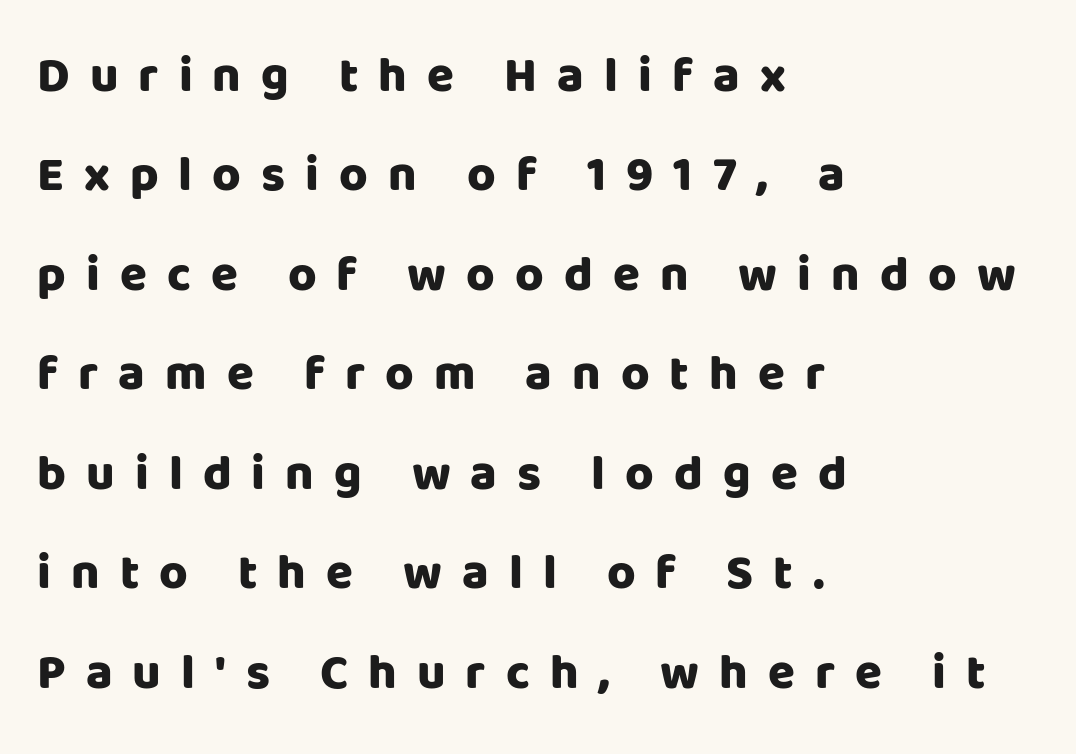
Q: Is the text bold? A: Yes.
Q: Is the text italic (slanted)? A: No, it is upright.
Q: Is the typeface a serif or a sans-serif typeface? A: Sans-serif.
Q: Is the text underlined? A: No.
Q: How is the paragraph aligned? A: Left-aligned.
Q: Is the spacing between letters normal or unusually wide? A: Unusually wide.
Q: Is the spacing between lines tight, normal or loose? A: Loose.
Q: Width (condensed, normal, or wide)? A: Normal.
Q: Stroke contrast? A: Low.
Q: x-height? A: Large.
Q: Monospaced? A: No.
